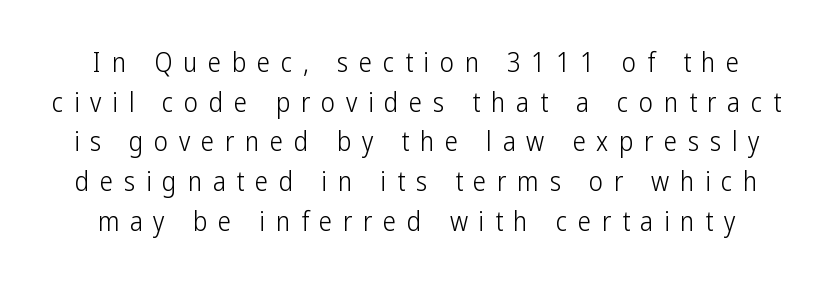
This is the regular roman posture of the typeface. Descenders are the only things crossing below the line. The passage shown stacks its lines at a standard gap. Weight class: somewhere from thin through regular.
